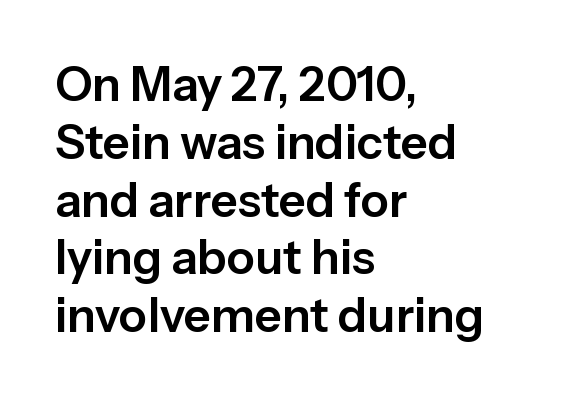
The image shows 47 px sans-serif type, upright; set left-aligned, line spacing 1.23x, normal letter spacing, not underlined; low stroke contrast and a medium x-height.
